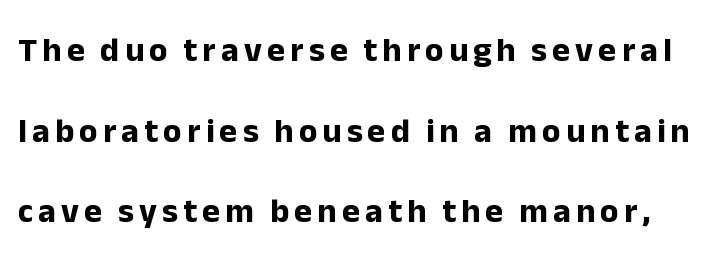
{"serif": "no", "italic": "no", "bold": "yes", "weight": "bold", "width": "normal", "stroke_contrast": "low", "x_height": "medium", "monospaced": "no", "underline": "no", "line_spacing": "loose", "line_spacing_ratio": 2.37, "glyph_px": 34}
